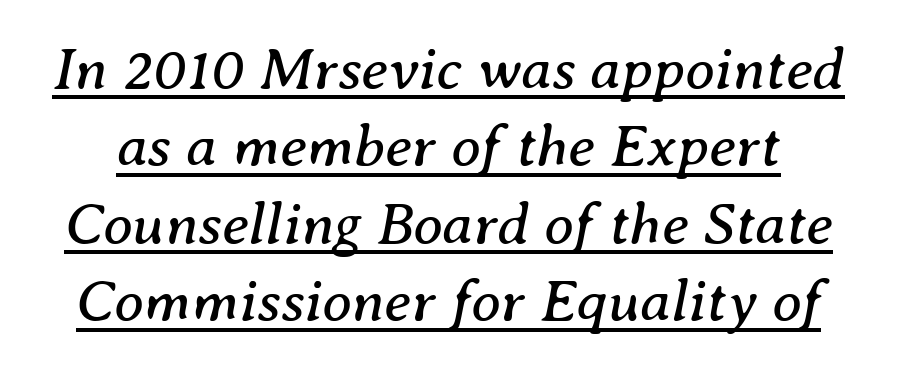
{"serif": "yes", "italic": "yes", "lean": "right", "slant_degrees": 8, "bold": "no", "weight": "regular", "width": "normal", "stroke_contrast": "medium", "x_height": "medium", "monospaced": "no", "underline": "yes", "line_spacing": "normal", "line_spacing_ratio": 1.29, "letter_spacing": "normal", "letter_spacing_em": 0.0, "glyph_px": 60}
